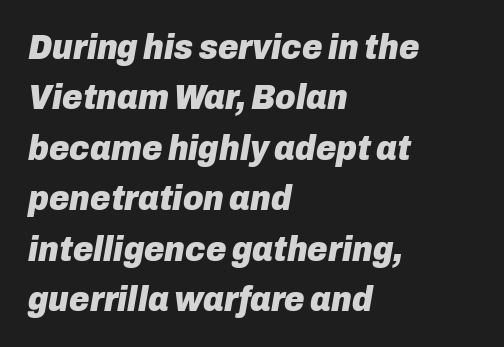
Here the designer chose a conventional face with non-uniform glyph widths. Looking at the ascenders, they clearly lean. I'd describe the lettering as bold — thick and assertive. A classic flush-left, rag-right setting is used for this passage. Each word holds together tightly as a unit, with standard inter-letter gaps. Descenders hang freely into open space.
